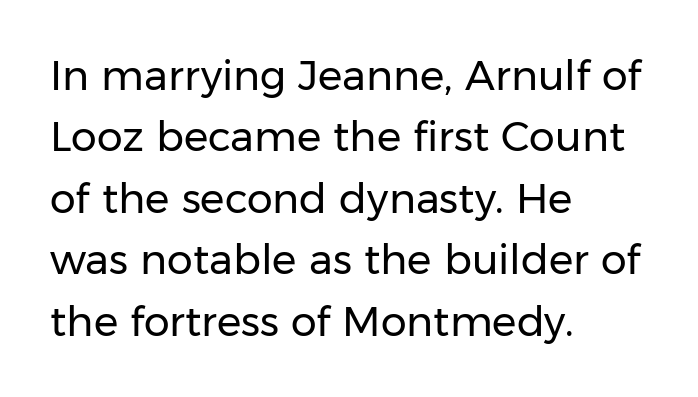
{"serif": "no", "italic": "no", "bold": "no", "weight": "regular", "width": "normal", "stroke_contrast": "low", "x_height": "medium", "monospaced": "no", "underline": "no", "align": "left", "line_spacing": "normal", "line_spacing_ratio": 1.5, "letter_spacing": "normal", "letter_spacing_em": 0.0, "glyph_px": 41}
